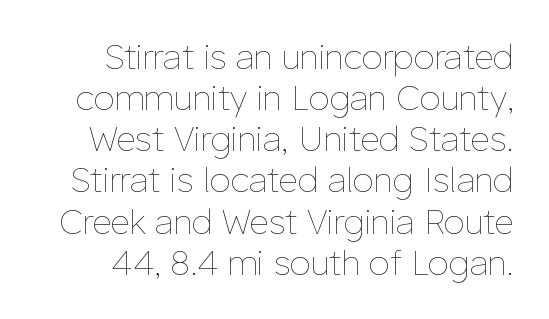
{"italic": "no", "bold": "no", "weight": "thin", "width": "normal", "stroke_contrast": "low", "x_height": "medium", "monospaced": "no", "underline": "no", "line_spacing_ratio": 1.21, "letter_spacing": "normal", "letter_spacing_em": 0.0, "glyph_px": 34}
